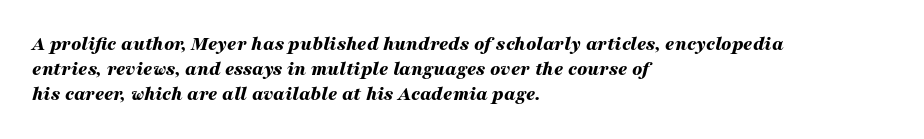
The image shows 20 px bold type, italic (leaning right); set left-aligned, normal line spacing (1.25x), normal letter spacing, not underlined.
